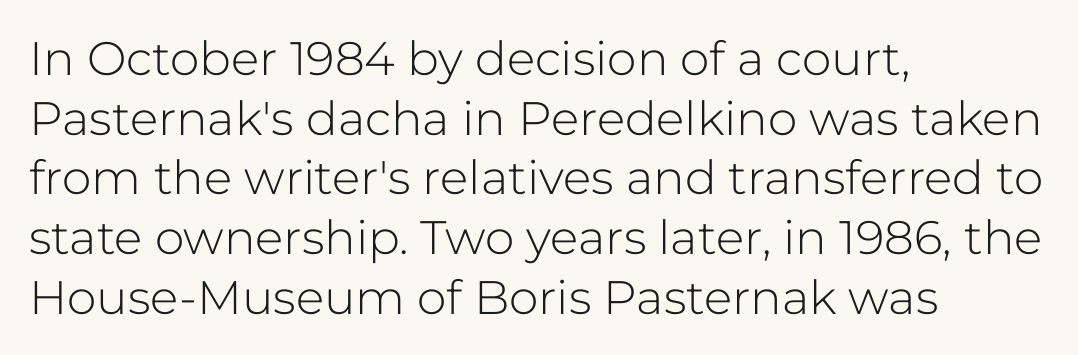
A typesetter would call this leading conventional body-copy spacing. In CSS terms this would be text-align: left. Only glyphs here, with clear space below each row. The tracking reads as untouched default to a designer's eye. The face used here is proportionally spaced, like ordinary book or web type.
